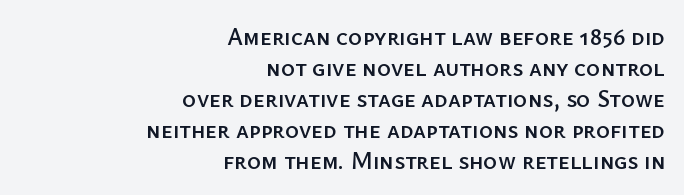
Spacing between characters is what you'd get straight out of the box. Is the block centered? No — it sits flush against the right margin. Ordinary non-slanted type is in use. The passage shown is not underscored anywhere.
